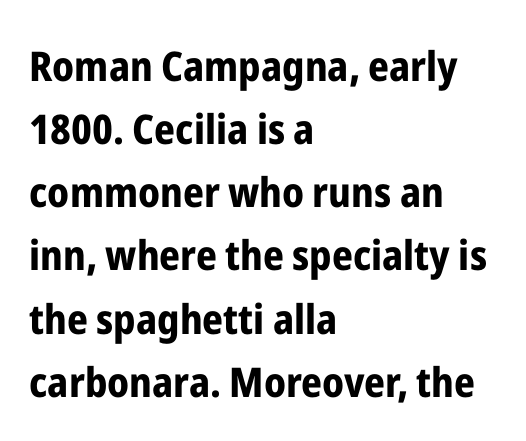
The image shows 41 px bold, condensed sans-serif type, upright; set left-aligned, normal line spacing (1.54x), normal letter spacing, not underlined; low stroke contrast and a medium x-height.
